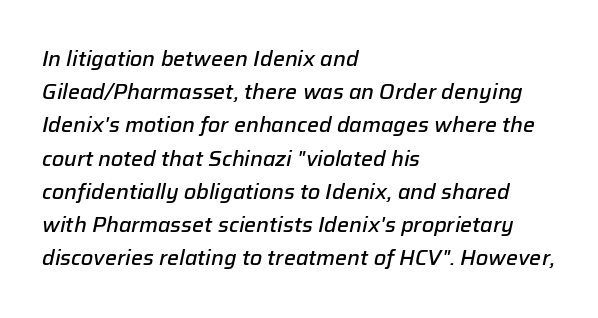
Q: Is the text bold? A: Semi-bold.
Q: Is the text italic (slanted)? A: Yes, it leans right by about 12 degrees.
Q: Is the text underlined? A: No.
Q: How is the paragraph aligned? A: Left-aligned.
Q: Is the spacing between letters normal or unusually wide? A: Normal.
Q: Is the spacing between lines tight, normal or loose? A: Normal.
